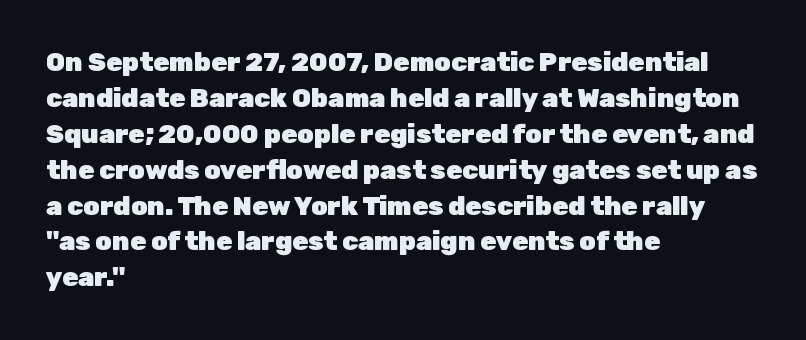
Q: Is the text bold? A: Yes.
Q: Is the text italic (slanted)? A: No, it is upright.
Q: Is the text underlined? A: No.
Q: How is the paragraph aligned? A: Left-aligned.
Q: Is the spacing between letters normal or unusually wide? A: Normal.
Q: Is the spacing between lines tight, normal or loose? A: Normal.
